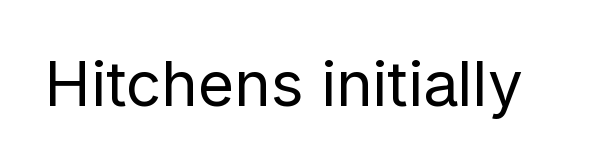
{"serif": "no", "italic": "no", "bold": "no", "weight": "regular", "width": "normal", "stroke_contrast": "low", "x_height": "medium", "monospaced": "no", "underline": "no", "letter_spacing": "normal", "letter_spacing_em": 0.0, "glyph_px": 62}
